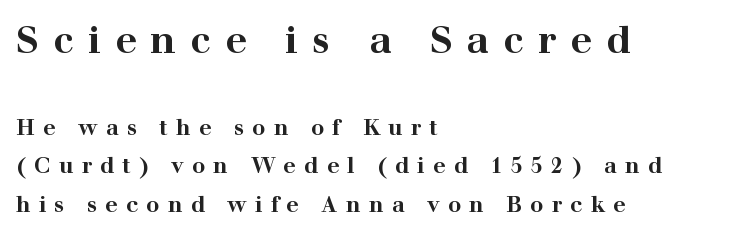
Q: Is the text bold? A: Yes.
Q: Is the text italic (slanted)? A: No, it is upright.
Q: Is the typeface a serif or a sans-serif typeface? A: Serif.
Q: Is the text underlined? A: No.
Q: How is the paragraph aligned? A: Left-aligned.
Q: Is the spacing between letters normal or unusually wide? A: Unusually wide.
Q: Which block of text is set in a larger size, the first (top) or the second (bottom)? A: The first (top) one.
Q: Width (condensed, normal, or wide)? A: Wide.
Q: Stroke contrast? A: High.
Q: x-height? A: Medium.
Q: Monospaced? A: No.
